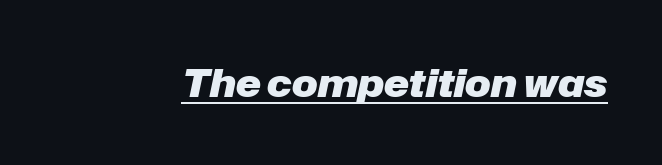
{"italic": "yes", "lean": "right", "slant_degrees": 12, "bold": "yes", "weight": "heavy", "width": "normal", "stroke_contrast": "low", "x_height": "medium", "monospaced": "no", "underline": "yes", "letter_spacing": "normal", "letter_spacing_em": 0.0, "glyph_px": 38}
